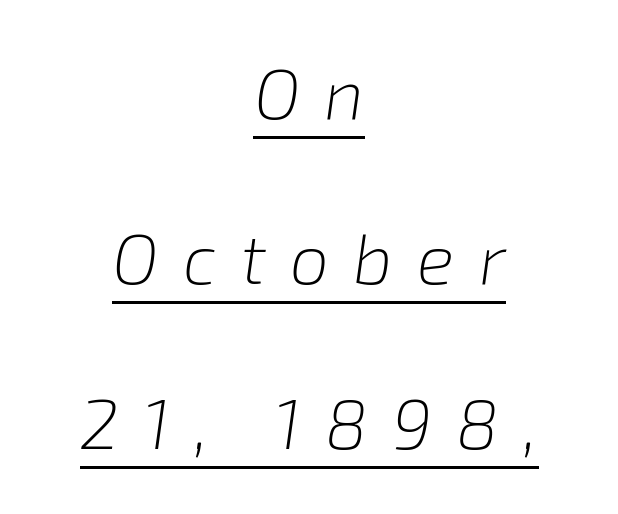
The image shows 70 px light type, italic (leaning right); set centered, loose line spacing (2.36x), unusually wide letter spacing (+0.35 em), underlined; low stroke contrast and a medium x-height.
